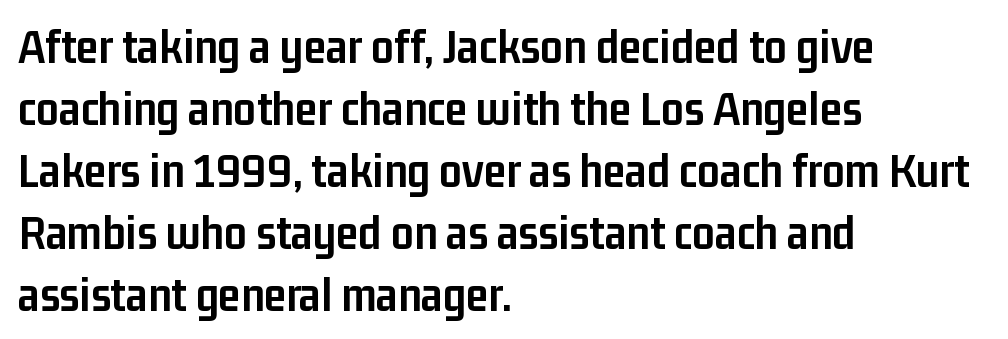
Q: Is the text bold? A: Yes.
Q: Is the text italic (slanted)? A: No, it is upright.
Q: Is the typeface a serif or a sans-serif typeface? A: Sans-serif.
Q: Is the text underlined? A: No.
Q: How is the paragraph aligned? A: Left-aligned.
Q: Is the spacing between letters normal or unusually wide? A: Normal.
Q: Width (condensed, normal, or wide)? A: Condensed.
Q: Stroke contrast? A: Low.
Q: x-height? A: Medium.
Q: Monospaced? A: No.
